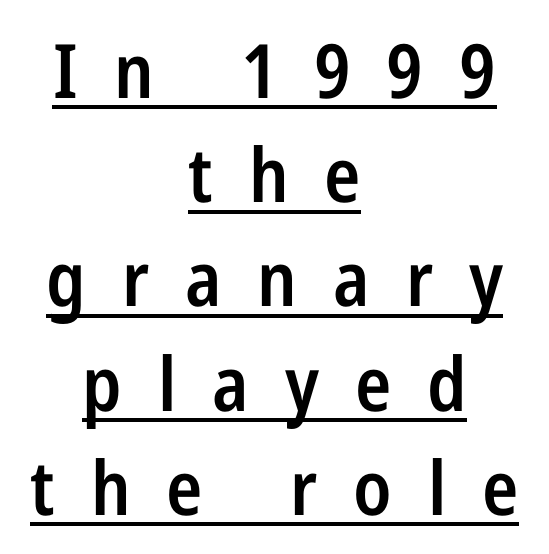
{"serif": "no", "italic": "no", "bold": "semi", "weight": "semibold", "width": "condensed", "stroke_contrast": "low", "x_height": "medium", "monospaced": "no", "underline": "yes", "align": "center", "line_spacing": "normal", "line_spacing_ratio": 1.39, "letter_spacing": "wide", "letter_spacing_em": 0.48, "glyph_px": 75}
